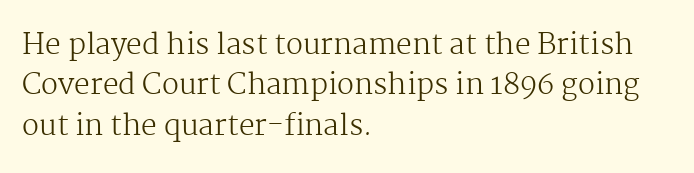
This sample keeps an unexceptional amount of space between lines. Short note: letters normally spaced. This sample is left-justified, so line endings fall wherever the words run out. The glyphs are unaccompanied by any horizontal stroke below them. The rendering shows small feet on the letterforms — a serif design.
